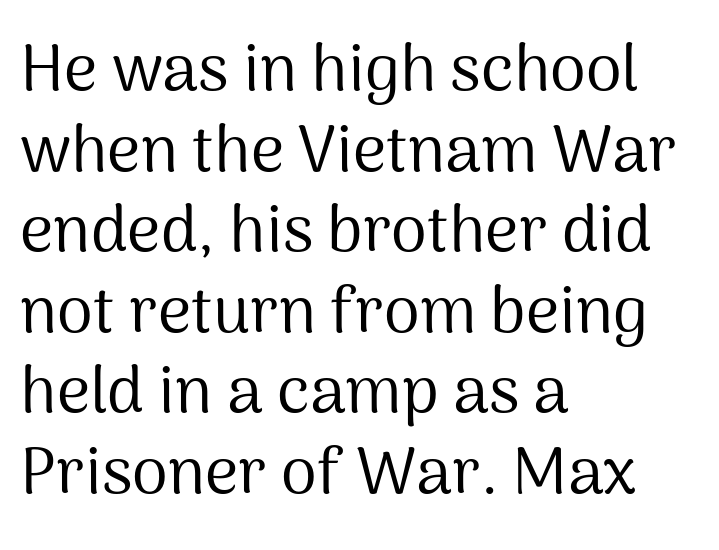
You can tell it's not italic because the verticals are truly vertical. Each letter's strokes conclude bluntly, with no projecting serifs. The rendering anchors every line to the left-hand side. No word sits above an underline.
